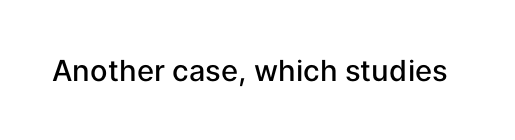
{"serif": "no", "italic": "no", "bold": "semi", "weight": "semibold", "width": "normal", "stroke_contrast": "low", "x_height": "medium", "monospaced": "no", "underline": "no", "letter_spacing": "normal", "letter_spacing_em": 0.0, "glyph_px": 29}
